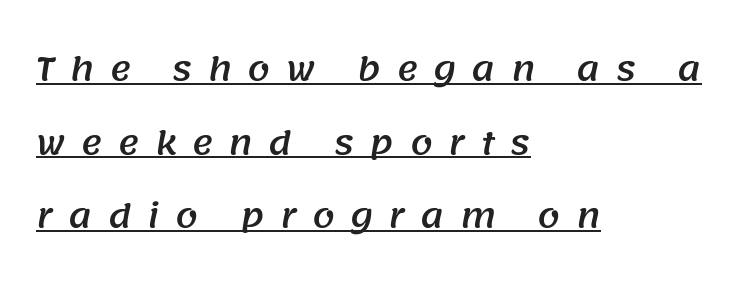
The image shows 32 px sans-serif type; set left-aligned, loose line spacing (2.3x), unusually wide letter spacing (+0.49 em), underlined; medium stroke contrast and a large x-height.
